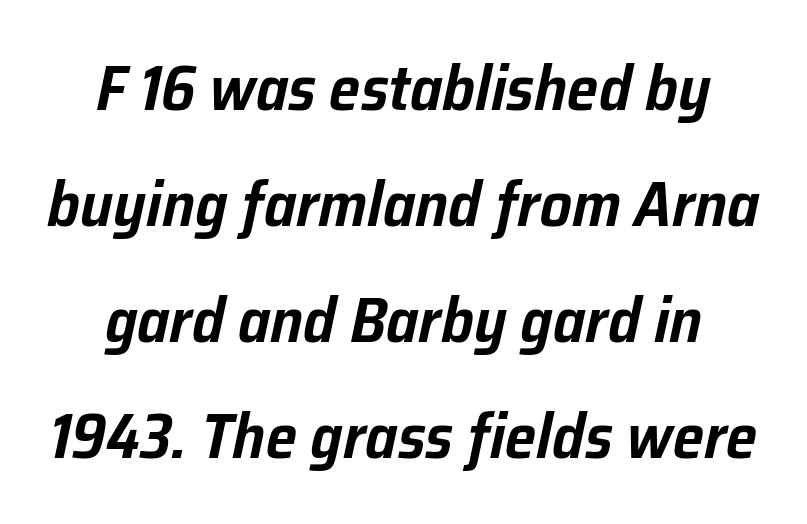
Q: Is the text italic (slanted)? A: Yes, it leans right by about 12 degrees.
Q: Is the text underlined? A: No.
Q: How is the paragraph aligned? A: Centered.
Q: Is the spacing between letters normal or unusually wide? A: Normal.
Q: Width (condensed, normal, or wide)? A: Normal.
Q: Stroke contrast? A: Low.
Q: x-height? A: Medium.
Q: Monospaced? A: No.
